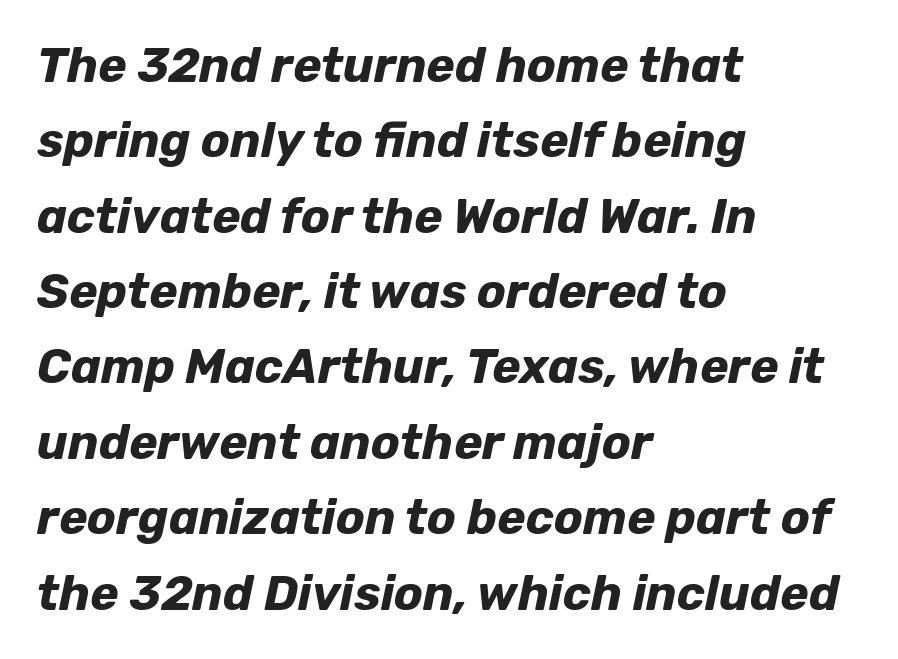
The image shows 48 px bold type, italic (leaning right); set left-aligned, normal line spacing (1.57x), normal letter spacing, not underlined; low stroke contrast and a medium x-height.
